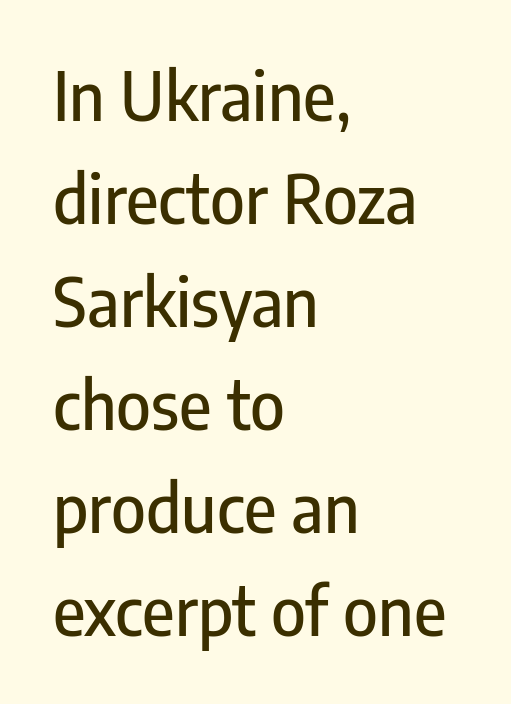
Stroke terminals: plain, sans-serif. In terms of letterspacing, this is plain default setting. Regular leading. Decoration check: the copy has no underline. If you drew a line through each stem, it would be perfectly vertical. Do the characters align in a grid? No, the font is proportional.
